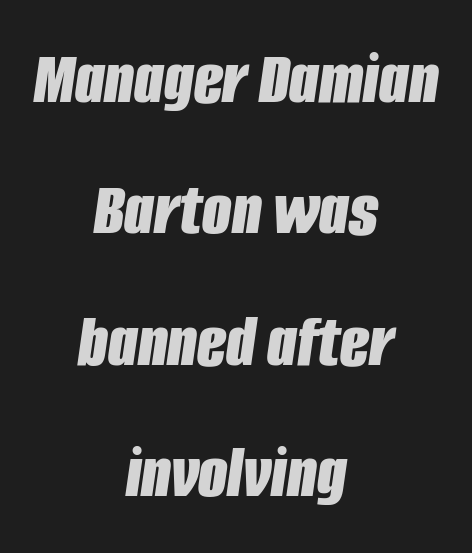
Q: Is the text bold? A: Yes.
Q: Is the text italic (slanted)? A: Yes, it leans right by about 8 degrees.
Q: Is the text underlined? A: No.
Q: How is the paragraph aligned? A: Centered.
Q: Is the spacing between letters normal or unusually wide? A: Normal.
Q: Width (condensed, normal, or wide)? A: Condensed.
Q: Stroke contrast? A: Low.
Q: x-height? A: Large.
Q: Monospaced? A: No.
